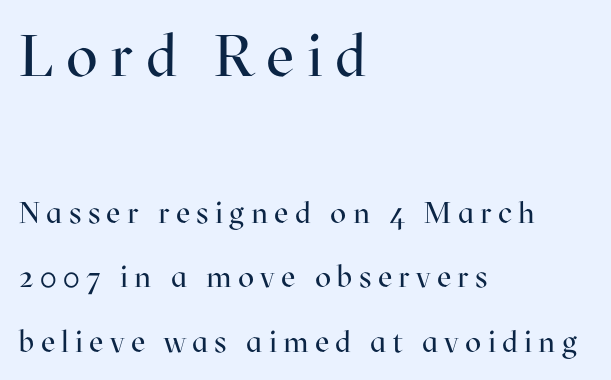
Q: Is the text bold? A: No.
Q: Is the text italic (slanted)? A: No, it is upright.
Q: Is the typeface a serif or a sans-serif typeface? A: Serif.
Q: Is the text underlined? A: No.
Q: How is the paragraph aligned? A: Left-aligned.
Q: Is the spacing between letters normal or unusually wide? A: Unusually wide.
Q: Is the spacing between lines tight, normal or loose? A: Loose.
Q: Which block of text is set in a larger size, the first (top) or the second (bottom)? A: The first (top) one.
Q: Width (condensed, normal, or wide)? A: Normal.
Q: Stroke contrast? A: High.
Q: x-height? A: Medium.
Q: Monospaced? A: No.
